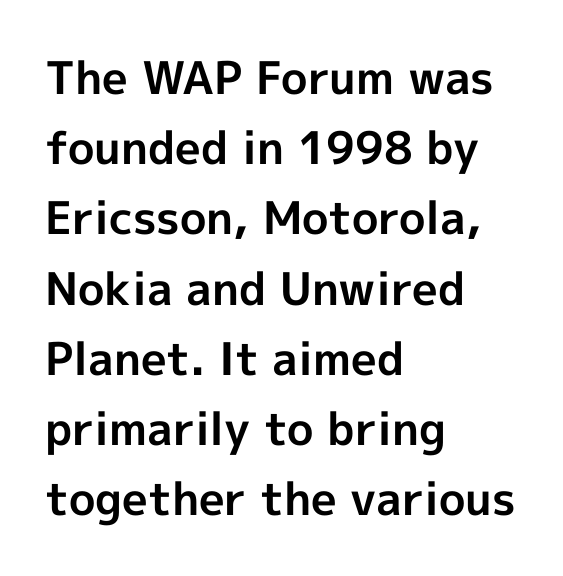
The image shows 45 px bold sans-serif type, upright; set left-aligned, normal line spacing (1.56x), normal letter spacing, not underlined; a medium x-height.
